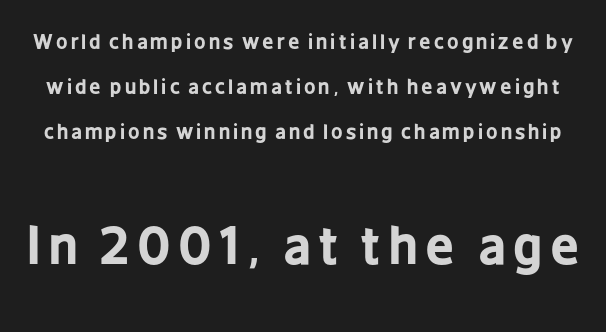
Q: Is the text bold? A: Yes.
Q: Is the text italic (slanted)? A: No, it is upright.
Q: Is the typeface a serif or a sans-serif typeface? A: Sans-serif.
Q: Is the text underlined? A: No.
Q: Is the spacing between lines tight, normal or loose? A: Loose.
Q: Which block of text is set in a larger size, the first (top) or the second (bottom)? A: The second (bottom) one.
Q: Width (condensed, normal, or wide)? A: Condensed.
Q: Stroke contrast? A: Low.
Q: x-height? A: Medium.
Q: Monospaced? A: No.
